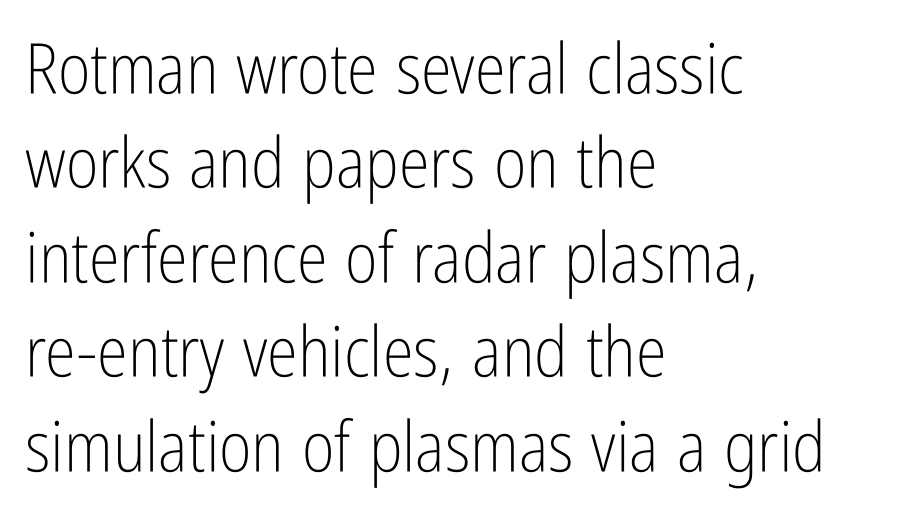
Letter spacing: default. Nothing heavy about these letters — not bold at all. Interline gaps are of average width in this sample. The rendering anchors every line to the left-hand side.
